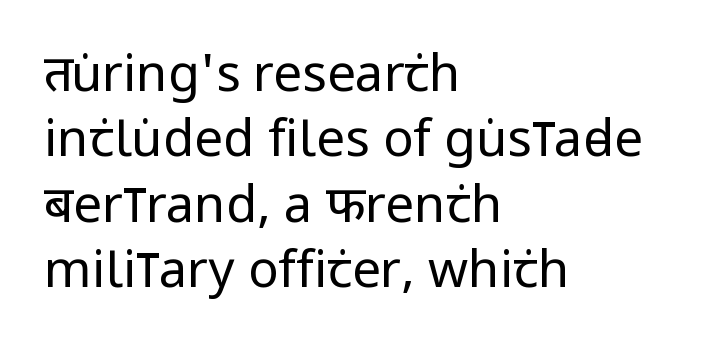
Q: Is the text bold? A: No.
Q: Is the text italic (slanted)? A: No, it is upright.
Q: Is the typeface a serif or a sans-serif typeface? A: Sans-serif.
Q: Is the text underlined? A: No.
Q: How is the paragraph aligned? A: Left-aligned.
Q: Is the spacing between letters normal or unusually wide? A: Normal.
Q: Is the spacing between lines tight, normal or loose? A: Normal.
Q: Width (condensed, normal, or wide)? A: Condensed.
Q: Stroke contrast? A: Low.
Q: x-height? A: Large.
Q: Monospaced? A: No.
